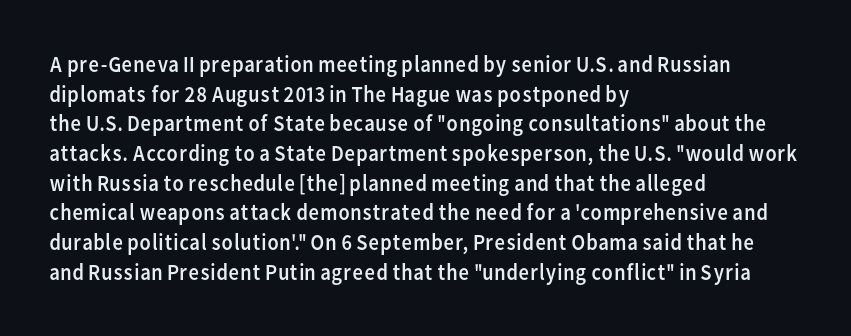
Q: Is the text bold? A: No.
Q: Is the text italic (slanted)? A: No, it is upright.
Q: Is the text underlined? A: No.
Q: How is the paragraph aligned? A: Left-aligned.
Q: Is the spacing between letters normal or unusually wide? A: Normal.
Q: Is the spacing between lines tight, normal or loose? A: Normal.
